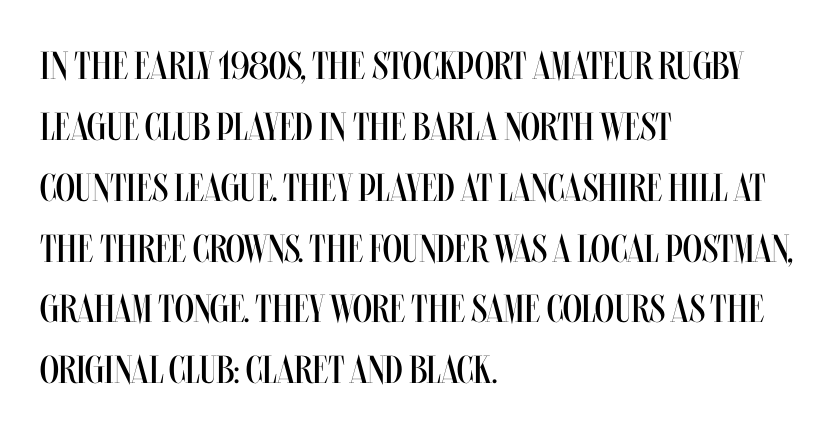
Q: Is the text bold? A: No.
Q: Is the text italic (slanted)? A: No, it is upright.
Q: Is the text underlined? A: No.
Q: How is the paragraph aligned? A: Left-aligned.
Q: Is the spacing between letters normal or unusually wide? A: Normal.
Q: Is the spacing between lines tight, normal or loose? A: Normal.
Q: Width (condensed, normal, or wide)? A: Condensed.
Q: Stroke contrast? A: Medium.
Q: x-height? A: Large.
Q: Monospaced? A: No.
